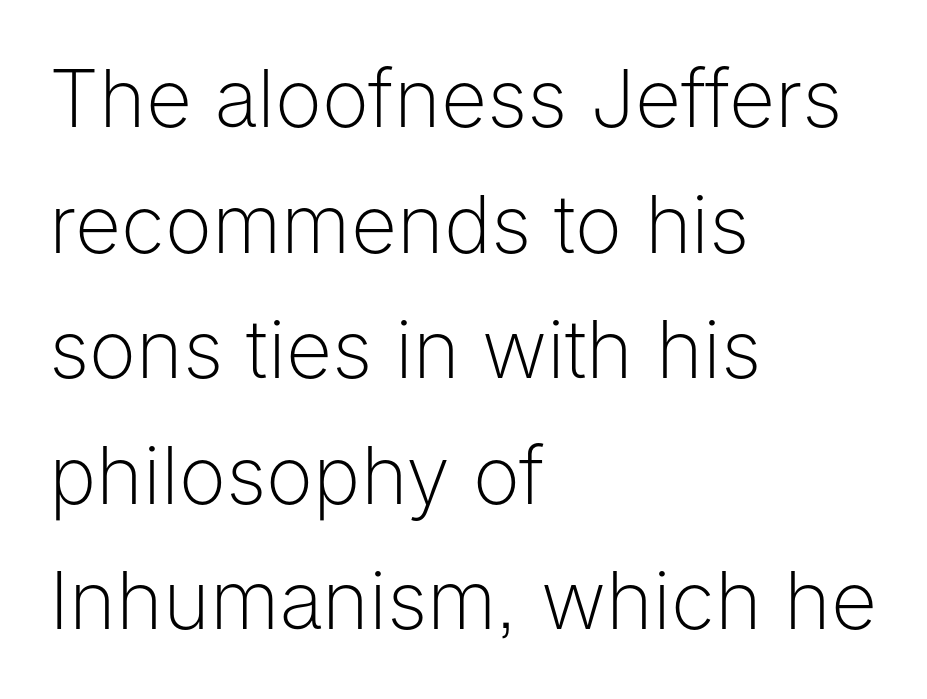
Q: Is the text bold? A: No.
Q: Is the text italic (slanted)? A: No, it is upright.
Q: Is the typeface a serif or a sans-serif typeface? A: Sans-serif.
Q: Is the text underlined? A: No.
Q: How is the paragraph aligned? A: Left-aligned.
Q: Is the spacing between letters normal or unusually wide? A: Normal.
Q: Is the spacing between lines tight, normal or loose? A: Normal.
Q: Width (condensed, normal, or wide)? A: Normal.
Q: Stroke contrast? A: Low.
Q: x-height? A: Medium.
Q: Monospaced? A: No.
